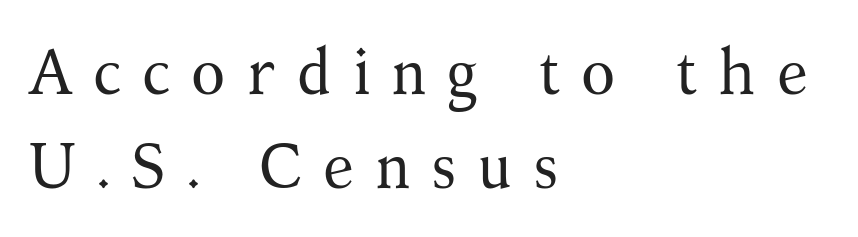
{"serif": "yes", "italic": "no", "bold": "no", "weight": "regular", "width": "normal", "stroke_contrast": "medium", "x_height": "medium", "monospaced": "no", "underline": "no", "align": "left", "line_spacing": "normal", "line_spacing_ratio": 1.49, "letter_spacing": "wide", "letter_spacing_em": 0.33, "glyph_px": 63}
